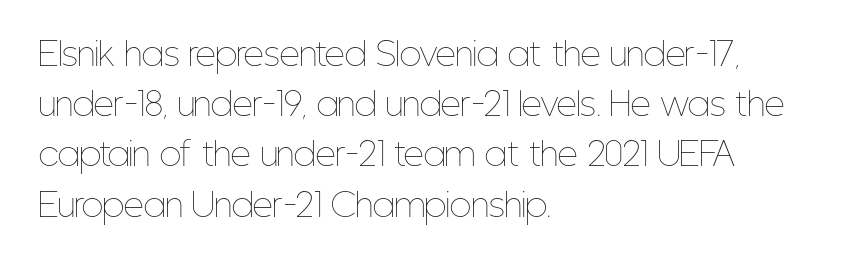
The image shows 32 px thin, condensed type, upright; set left-aligned, normal line spacing (1.57x), normal letter spacing, not underlined; low stroke contrast and a medium x-height.
